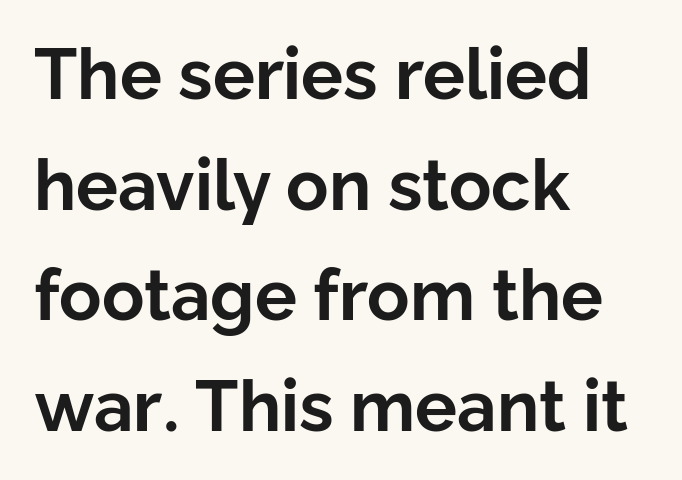
Between one letter and the next there's only the usual sliver of space. Lines of text with bare space underneath. Horizontal alignment here is leftward, the default for most running prose. The typography opts for an upright posture over an oblique one. Compared with typical paragraphs, the rows here are spaced about the same.
